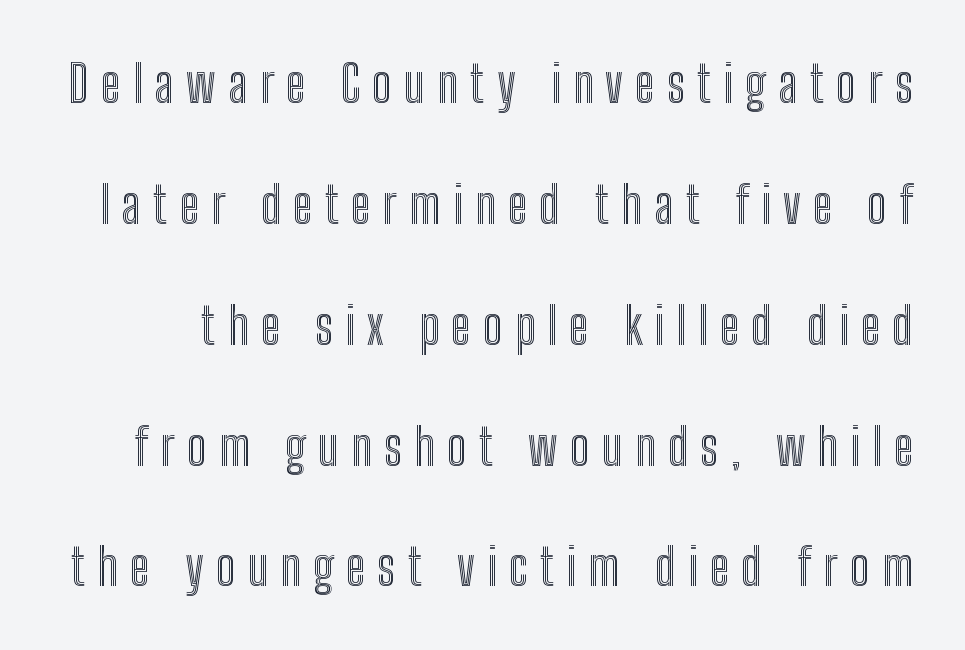
The strip under each line holds only bare page. The axis of the letterforms is exactly vertical. The face used here is proportionally spaced, like ordinary book or web type. How are the letters spaced? Widely, with obvious added tracking. Vertically, the passage feels expansive, rows floating well apart.
